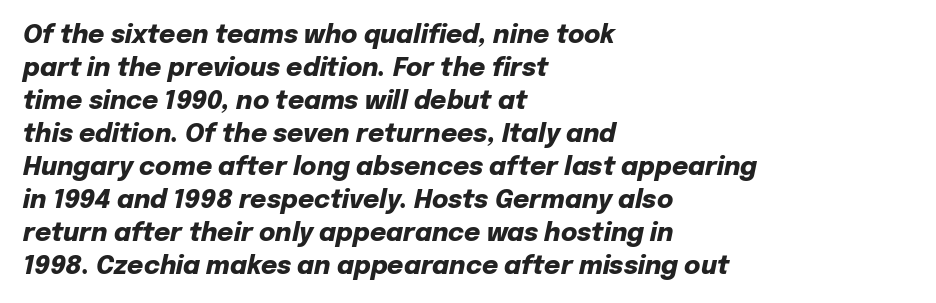
Q: Is the text bold? A: Yes.
Q: Is the text italic (slanted)? A: Yes, it leans right by about 12 degrees.
Q: Is the text underlined? A: No.
Q: How is the paragraph aligned? A: Left-aligned.
Q: Is the spacing between letters normal or unusually wide? A: Normal.
Q: Is the spacing between lines tight, normal or loose? A: Normal.
